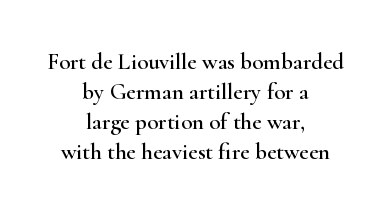
Q: Is the text italic (slanted)? A: No, it is upright.
Q: Is the text underlined? A: No.
Q: How is the paragraph aligned? A: Centered.
Q: Is the spacing between letters normal or unusually wide? A: Normal.
Q: Is the spacing between lines tight, normal or loose? A: Normal.
